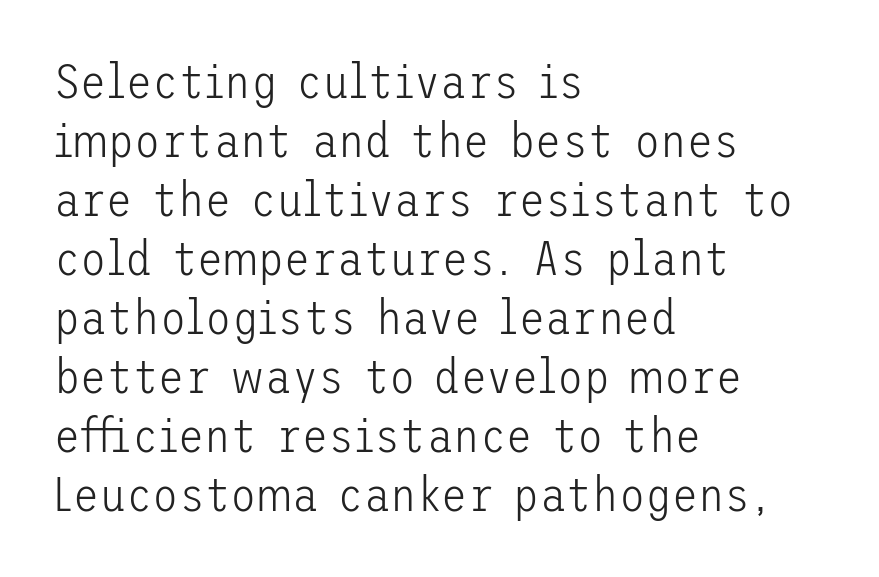
Q: Is the text bold? A: No.
Q: Is the text italic (slanted)? A: No, it is upright.
Q: Is the typeface a serif or a sans-serif typeface? A: Sans-serif.
Q: Is the text underlined? A: No.
Q: How is the paragraph aligned? A: Left-aligned.
Q: Is the spacing between letters normal or unusually wide? A: Normal.
Q: Width (condensed, normal, or wide)? A: Normal.
Q: Stroke contrast? A: Low.
Q: x-height? A: Medium.
